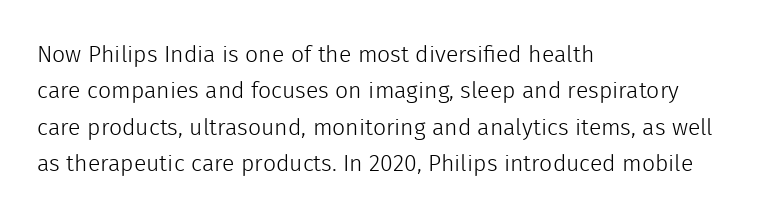
Q: Is the text bold? A: No.
Q: Is the text italic (slanted)? A: No, it is upright.
Q: Is the text underlined? A: No.
Q: How is the paragraph aligned? A: Left-aligned.
Q: Is the spacing between letters normal or unusually wide? A: Normal.
Q: Is the spacing between lines tight, normal or loose? A: Normal.
